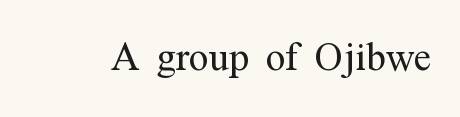
The image shows 52 px light, condensed serif type, upright; set normal letter spacing, not underlined; medium stroke contrast and a medium x-height.
